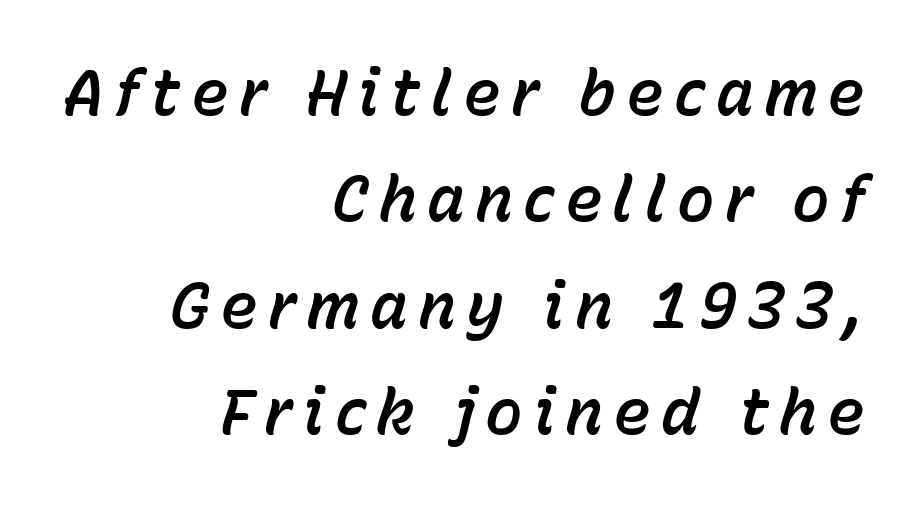
Q: Is the text italic (slanted)? A: Yes, it leans right by about 15 degrees.
Q: Is the text underlined? A: No.
Q: How is the paragraph aligned? A: Right-aligned.
Q: Is the spacing between lines tight, normal or loose? A: Normal.
Q: Width (condensed, normal, or wide)? A: Normal.
Q: Stroke contrast? A: Low.
Q: x-height? A: Medium.
Q: Monospaced? A: No.
